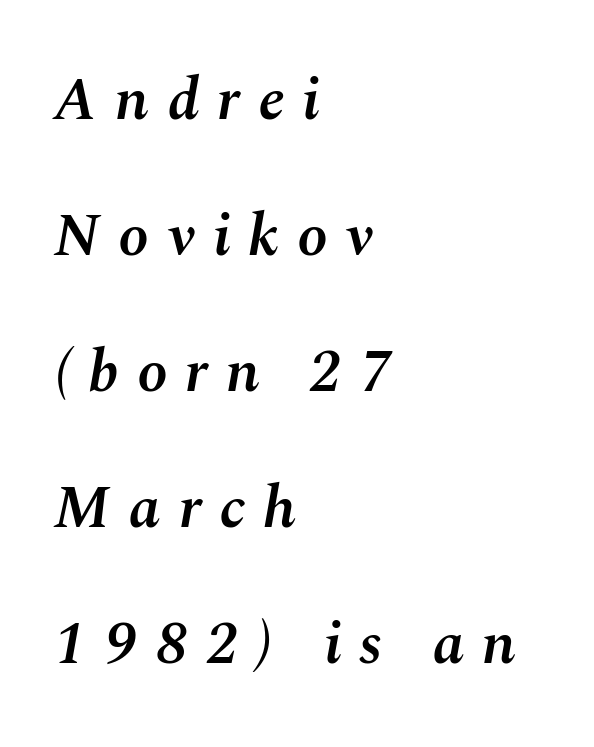
{"italic": "yes", "lean": "right", "slant_degrees": 10, "bold": "semi", "weight": "semibold", "width": "normal", "stroke_contrast": "medium", "x_height": "medium", "monospaced": "no", "underline": "no", "align": "left", "line_spacing": "loose", "line_spacing_ratio": 2.23, "letter_spacing": "wide", "letter_spacing_em": 0.29, "glyph_px": 61}
